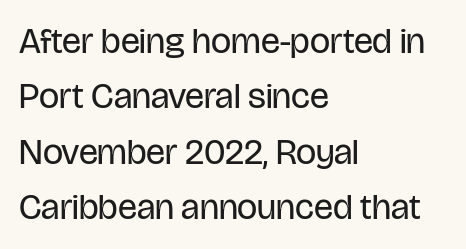
The image shows 36 px regular-weight, condensed sans-serif type, upright; set left-aligned, normal line spacing (1.54x), normal letter spacing, not underlined; low stroke contrast and a large x-height.
